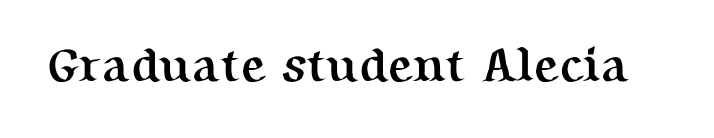
The image shows 48 px semibold serif type, upright; set normal letter spacing, not underlined; medium stroke contrast and a medium x-height.
